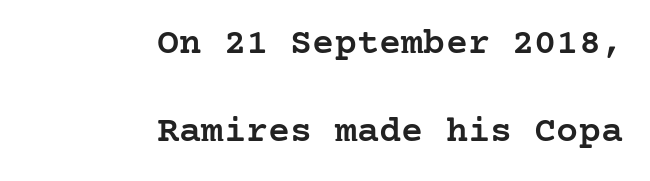
Q: Is the text bold? A: Semi-bold.
Q: Is the text italic (slanted)? A: No, it is upright.
Q: Is the typeface a serif or a sans-serif typeface? A: Serif.
Q: Is the text underlined? A: No.
Q: How is the paragraph aligned? A: Right-aligned.
Q: Is the spacing between letters normal or unusually wide? A: Normal.
Q: Is the spacing between lines tight, normal or loose? A: Loose.
Q: Width (condensed, normal, or wide)? A: Normal.
Q: Stroke contrast? A: Low.
Q: x-height? A: Medium.
